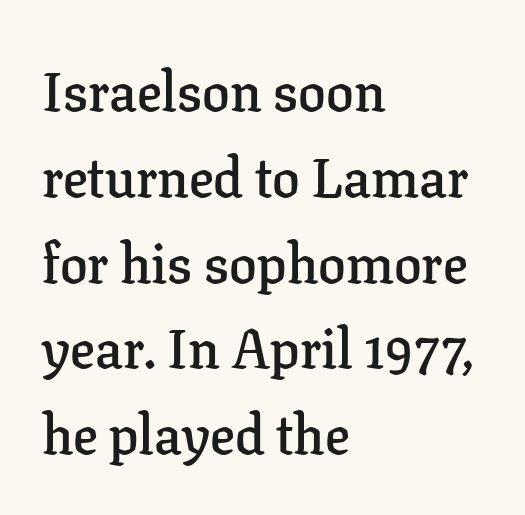
The image shows 55 px semibold serif type, upright; set left-aligned, normal line spacing (1.56x), normal letter spacing, not underlined; low stroke contrast and a medium x-height.
